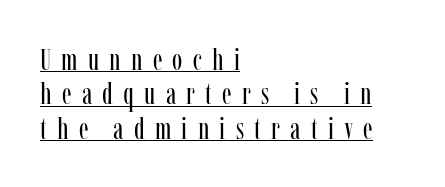
{"serif": "yes", "italic": "no", "bold": "no", "weight": "regular", "width": "condensed", "stroke_contrast": "low", "x_height": "medium", "monospaced": "no", "underline": "yes", "align": "left", "line_spacing": "tight", "line_spacing_ratio": 1.11, "letter_spacing": "wide", "letter_spacing_em": 0.33, "glyph_px": 31}
